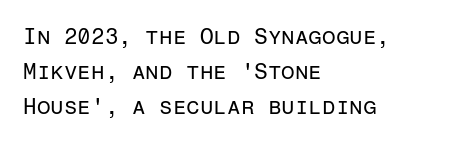
All the whitespace from short lines collects on the right. No extra tracking has been applied to these lines. Characters remain perfectly vertical along every line. The space beneath each line is pristine and unruled. Vertical stems look standard width or narrower in stroke.
